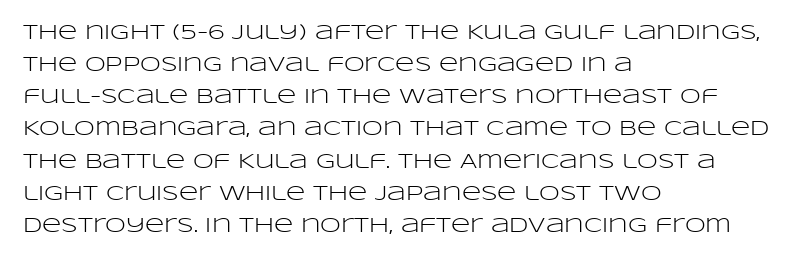
The image shows 21 px text type, upright; set left-aligned, normal line spacing (1.53x), normal letter spacing, not underlined.
